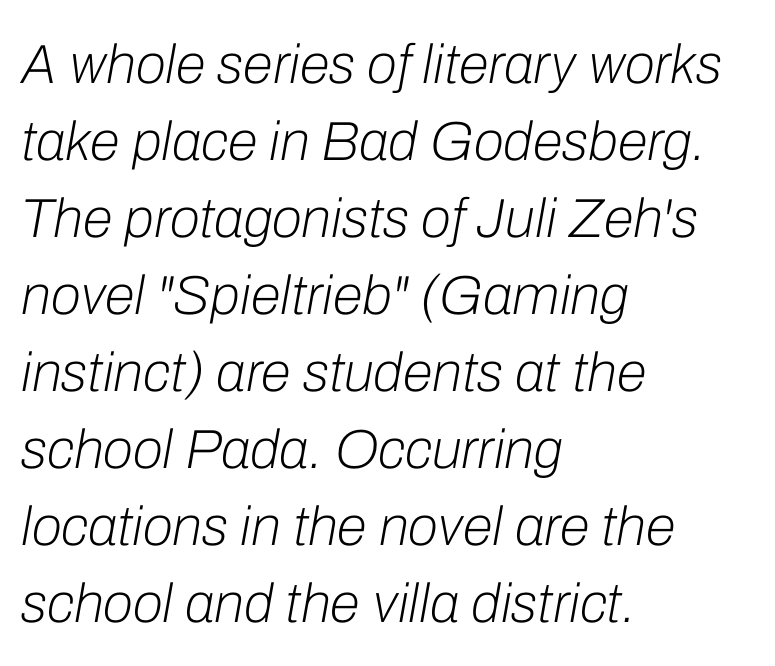
The characters are drawn with everyday or finer stroke widths. Line spacing here is normal. Do the characters align in a grid? No, the font is proportional. The font's italic variant was chosen for this text. The gaps between neighbouring characters are ordinary and unremarkable.
